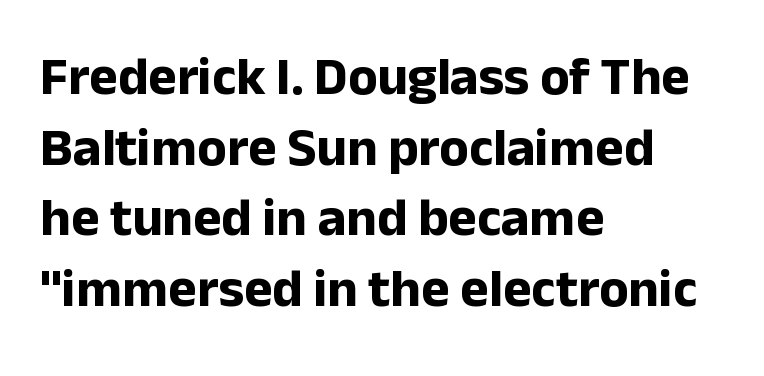
Q: Is the text bold? A: Yes.
Q: Is the text italic (slanted)? A: No, it is upright.
Q: Is the typeface a serif or a sans-serif typeface? A: Sans-serif.
Q: Is the text underlined? A: No.
Q: How is the paragraph aligned? A: Left-aligned.
Q: Is the spacing between letters normal or unusually wide? A: Normal.
Q: Is the spacing between lines tight, normal or loose? A: Normal.
Q: Width (condensed, normal, or wide)? A: Normal.
Q: Stroke contrast? A: Low.
Q: x-height? A: Medium.
Q: Monospaced? A: No.
